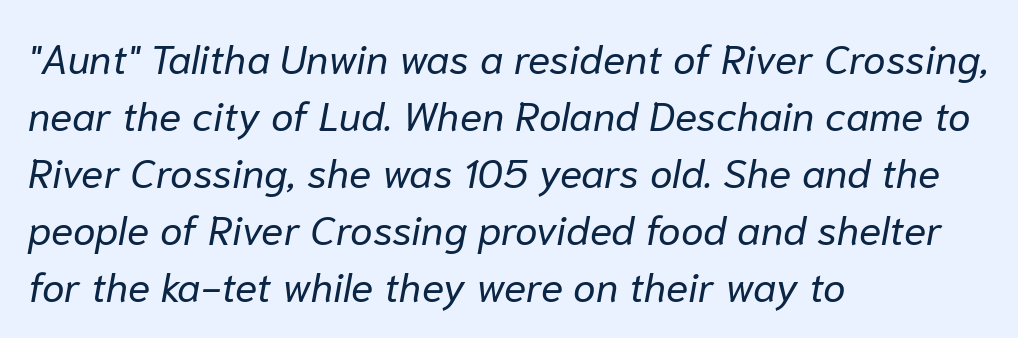
{"italic": "yes", "lean": "right", "slant_degrees": 10, "bold": "no", "weight": "regular", "width": "normal", "stroke_contrast": "low", "x_height": "medium", "monospaced": "no", "underline": "no", "align": "left", "line_spacing": "normal", "line_spacing_ratio": 1.39, "letter_spacing": "normal", "letter_spacing_em": 0.0, "glyph_px": 41}
